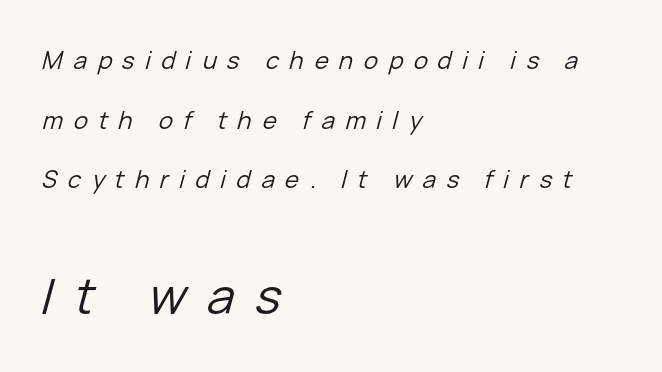
{"italic": "yes", "lean": "right", "slant_degrees": 15, "bold": "no", "weight": "regular", "width": "normal", "stroke_contrast": "low", "x_height": "medium", "monospaced": "no", "underline": "no", "align": "left", "line_spacing": "loose", "line_spacing_ratio": 2.48, "letter_spacing": "wide", "letter_spacing_em": 0.44, "larger_block": "second", "size_ratio": 2.04, "glyph_px": 49}
